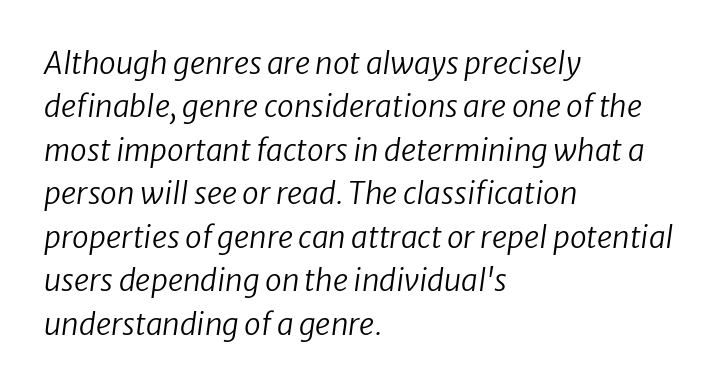
{"italic": "yes", "lean": "right", "slant_degrees": 8, "bold": "no", "weight": "regular", "width": "normal", "stroke_contrast": "low", "x_height": "medium", "monospaced": "no", "underline": "no", "align": "left", "line_spacing": "normal", "line_spacing_ratio": 1.45, "letter_spacing": "normal", "letter_spacing_em": 0.0, "glyph_px": 30}
